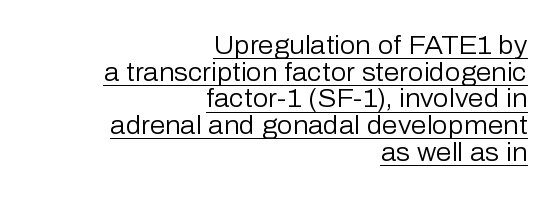
In terms of posture, this sample is upright. Caption: standard tracking, unaltered. Heaviness? Minimal to ordinary, like unemphasized prose. The rendered words wear a rule along their underside. Compared with typical paragraphs, the rows here are closer together.
